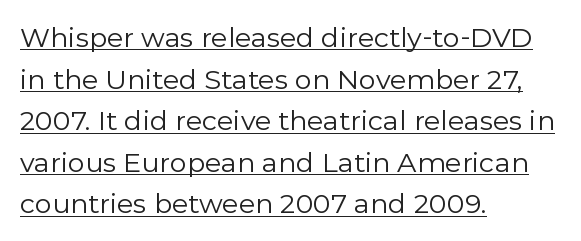
Q: Is the text bold? A: No.
Q: Is the text italic (slanted)? A: No, it is upright.
Q: Is the text underlined? A: Yes.
Q: How is the paragraph aligned? A: Left-aligned.
Q: Is the spacing between letters normal or unusually wide? A: Normal.
Q: Is the spacing between lines tight, normal or loose? A: Normal.
